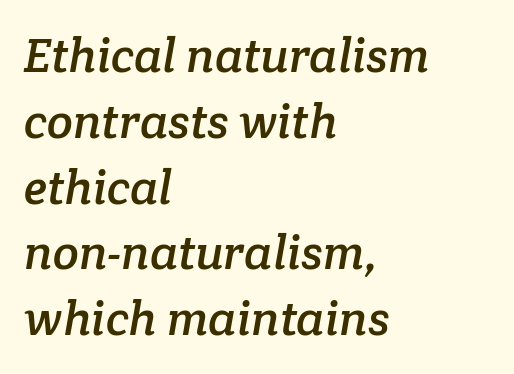
{"serif": "yes", "width": "normal", "stroke_contrast": "low", "x_height": "medium", "monospaced": "no", "underline": "no", "align": "left", "line_spacing": "normal", "line_spacing_ratio": 1.37, "letter_spacing": "normal", "letter_spacing_em": 0.0, "glyph_px": 48}
